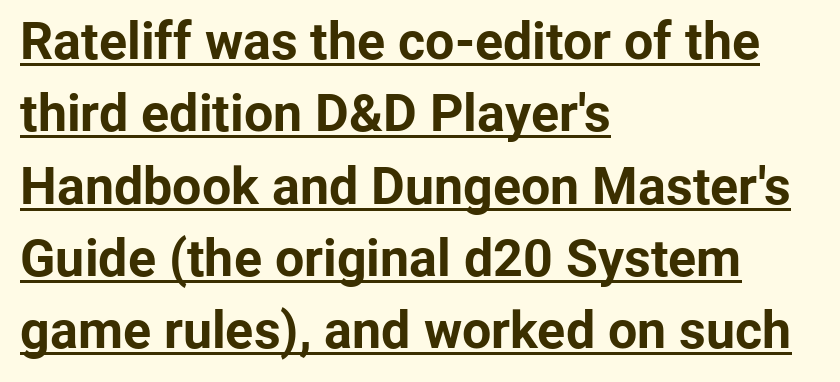
The rendering uses natural spacing where letterforms have individual widths. Letterform terminals end flat and unadorned throughout the passage. When letters stand straight like this, we call the style roman or upright. The lettering is marked with a stroke running underneath it. Heft: maximum for text — a bold.
